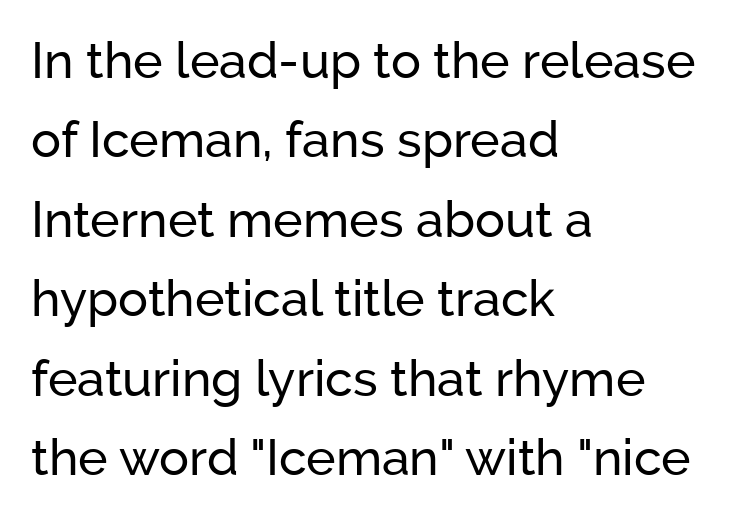
The image shows 50 px sans-serif type, upright; set left-aligned, normal line spacing (1.59x), normal letter spacing, not underlined; low stroke contrast and a medium x-height.
